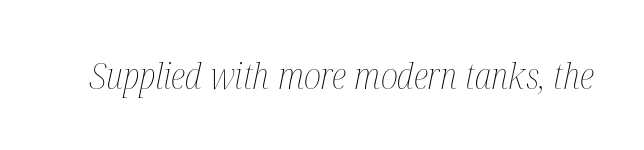
Q: Is the text bold? A: No.
Q: Is the text italic (slanted)? A: Yes, it leans right by about 12 degrees.
Q: Is the text underlined? A: No.
Q: Is the spacing between letters normal or unusually wide? A: Normal.
Q: Width (condensed, normal, or wide)? A: Condensed.
Q: Stroke contrast? A: Medium.
Q: x-height? A: Medium.
Q: Monospaced? A: No.
